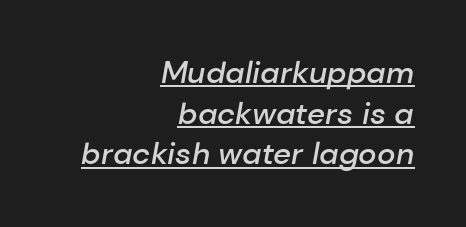
Emphasis by weight is partial: semibold. One glance says typical: line gaps are just what's usual. Does extra space separate the letters? No, they use regular spacing. This is underlined copy, the kind a proofreader might mark for attention. These lines stack with their right ends in a neat column. The letters are slanted; this is an italic face.
